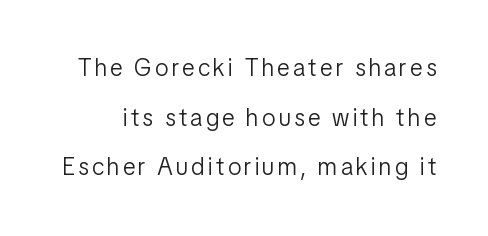
{"italic": "no", "bold": "no", "underline": "no", "line_spacing": "loose", "line_spacing_ratio": 2.07, "glyph_px": 24}
